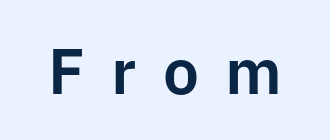
{"serif": "no", "italic": "no", "width": "normal", "stroke_contrast": "low", "x_height": "medium", "monospaced": "no", "underline": "no", "letter_spacing": "wide", "letter_spacing_em": 0.41, "glyph_px": 64}
